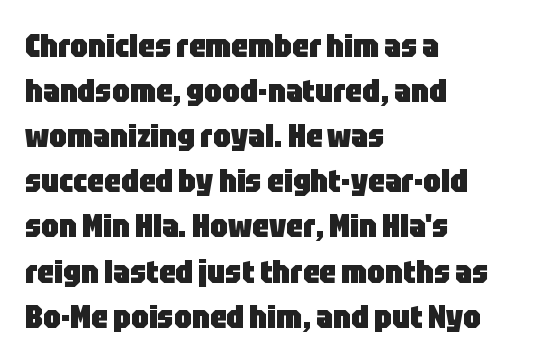
Q: Is the text bold? A: Yes.
Q: Is the text italic (slanted)? A: No, it is upright.
Q: Is the typeface a serif or a sans-serif typeface? A: Sans-serif.
Q: Is the text underlined? A: No.
Q: How is the paragraph aligned? A: Left-aligned.
Q: Is the spacing between letters normal or unusually wide? A: Normal.
Q: Is the spacing between lines tight, normal or loose? A: Normal.
Q: Width (condensed, normal, or wide)? A: Condensed.
Q: Stroke contrast? A: Low.
Q: x-height? A: Large.
Q: Monospaced? A: No.
